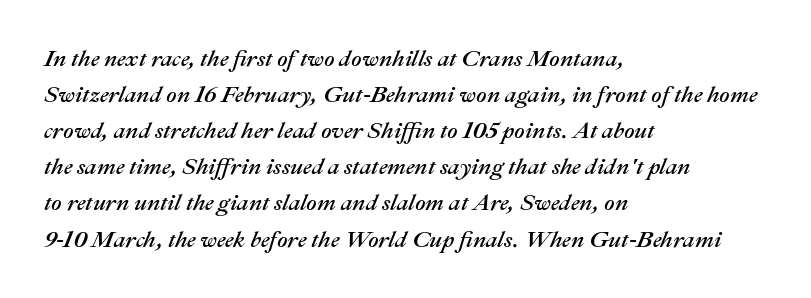
{"italic": "yes", "lean": "right", "slant_degrees": 22, "underline": "no", "align": "left", "line_spacing": "normal", "line_spacing_ratio": 1.57, "letter_spacing": "normal", "letter_spacing_em": 0.0, "glyph_px": 23}
